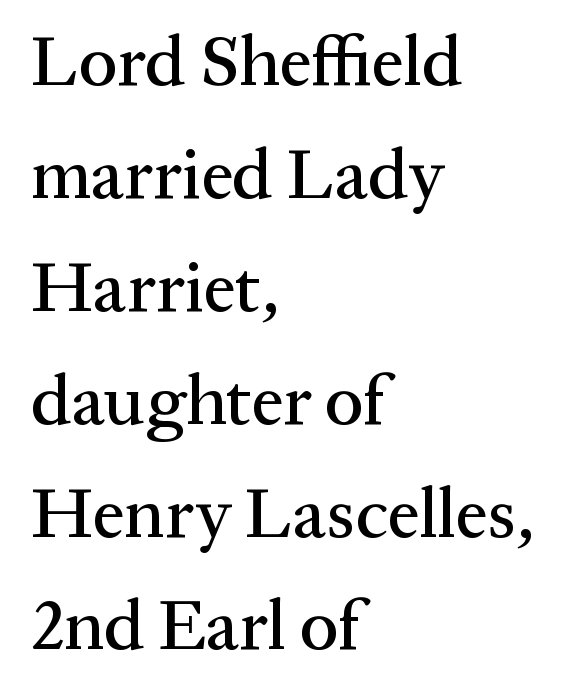
The image shows 71 px serif type, upright; set left-aligned, normal line spacing (1.59x), normal letter spacing, not underlined; medium stroke contrast and a medium x-height.
